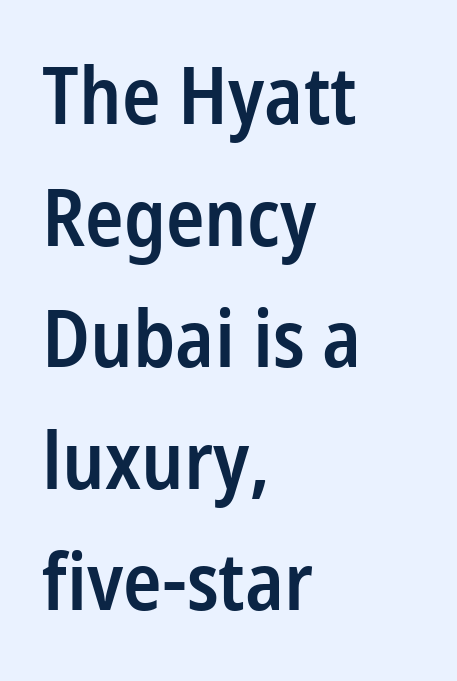
Typesetter's note: demi weight, one step under bold. Think of a printed novel: that variable character pitch is what you see here. The paragraph shown leans on its left margin. Classification — sans serif.
